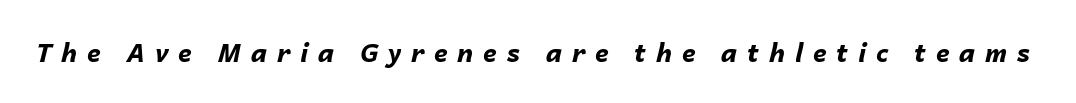
As a designer I'd log this as weight 700, bold. The passage shown is not underscored anywhere. The letters are spread apart with noticeably loose tracking. The lettering tilts uniformly, giving the passage an italic look.
